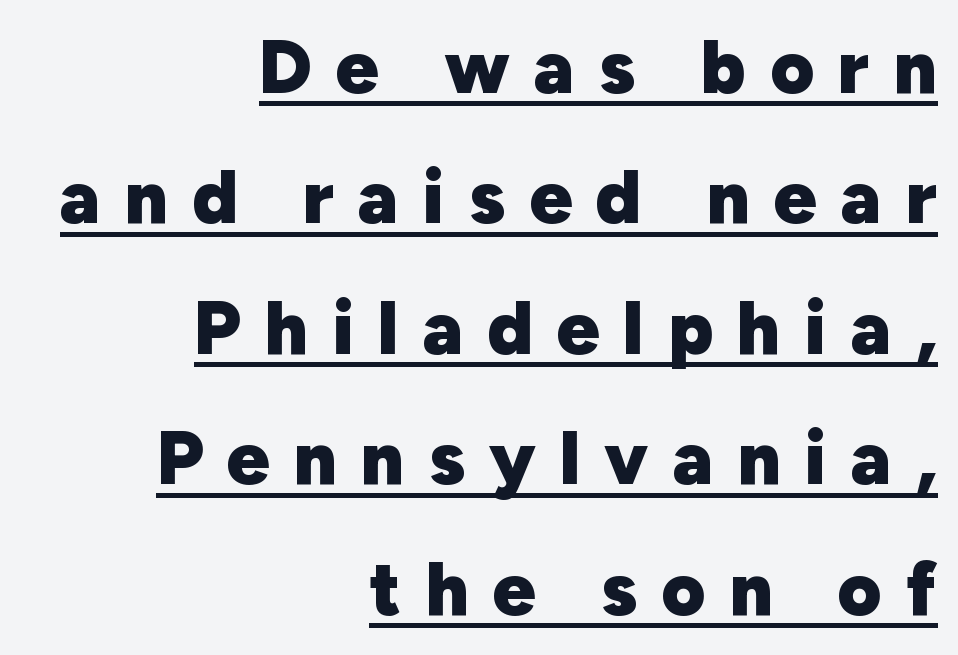
{"serif": "no", "italic": "no", "bold": "yes", "weight": "heavy", "width": "normal", "stroke_contrast": "low", "x_height": "medium", "monospaced": "no", "underline": "yes", "align": "right", "line_spacing_ratio": 1.74, "letter_spacing": "wide", "letter_spacing_em": 0.32, "glyph_px": 75}
